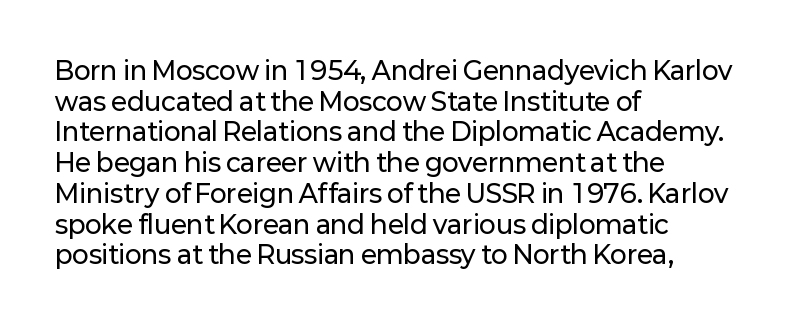
The image shows 25 px text type, upright; set left-aligned, line spacing 1.23x, normal letter spacing, not underlined.
